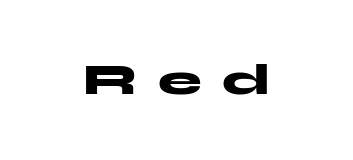
Spacing verdict: proportional, widths tailored to each character. Glyph-to-glyph distance is far greater than everyday printed text. The passage shown is typeset with a sans-serif family. This is roman type, the default non-slanted kind. Heavy-handed strokes throughout: this text is bold. Any mark beneath the type? The region is blank.
